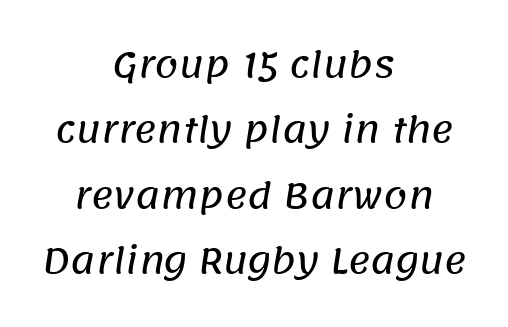
Q: Is the typeface a serif or a sans-serif typeface? A: Sans-serif.
Q: Is the text underlined? A: No.
Q: How is the paragraph aligned? A: Centered.
Q: Is the spacing between letters normal or unusually wide? A: Normal.
Q: Is the spacing between lines tight, normal or loose? A: Loose.
Q: Width (condensed, normal, or wide)? A: Normal.
Q: Stroke contrast? A: Low.
Q: x-height? A: Large.
Q: Monospaced? A: No.
